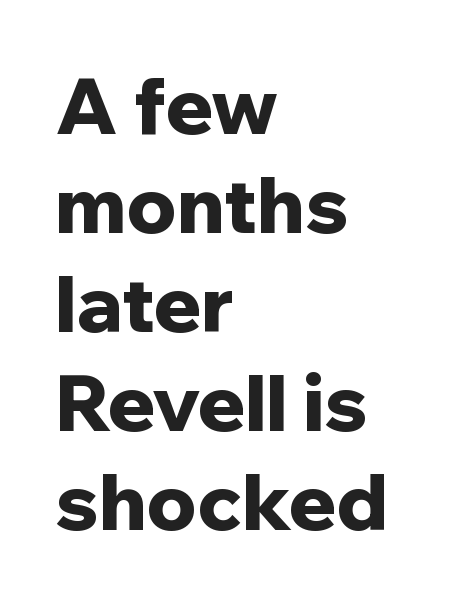
{"serif": "no", "italic": "no", "bold": "yes", "weight": "bold", "width": "normal", "stroke_contrast": "low", "x_height": "medium", "monospaced": "no", "underline": "no", "align": "left", "line_spacing": "normal", "line_spacing_ratio": 1.27, "letter_spacing": "normal", "letter_spacing_em": 0.0, "glyph_px": 78}
